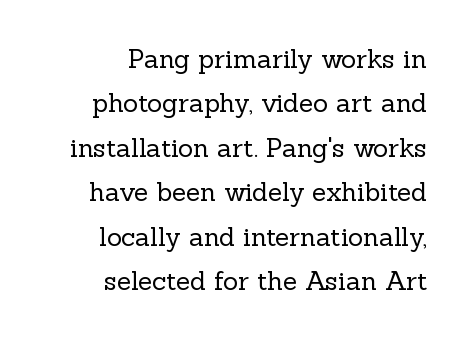
{"italic": "no", "bold": "no", "underline": "no", "align": "right", "line_spacing_ratio": 1.71, "letter_spacing": "normal", "letter_spacing_em": 0.0, "glyph_px": 26}
